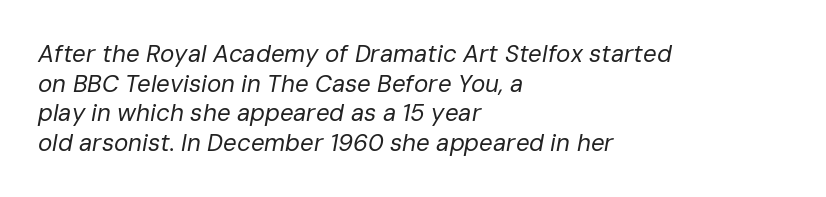
Q: Is the text bold? A: No.
Q: Is the text italic (slanted)? A: Yes, it leans right by about 10 degrees.
Q: Is the text underlined? A: No.
Q: How is the paragraph aligned? A: Left-aligned.
Q: Is the spacing between letters normal or unusually wide? A: Normal.
